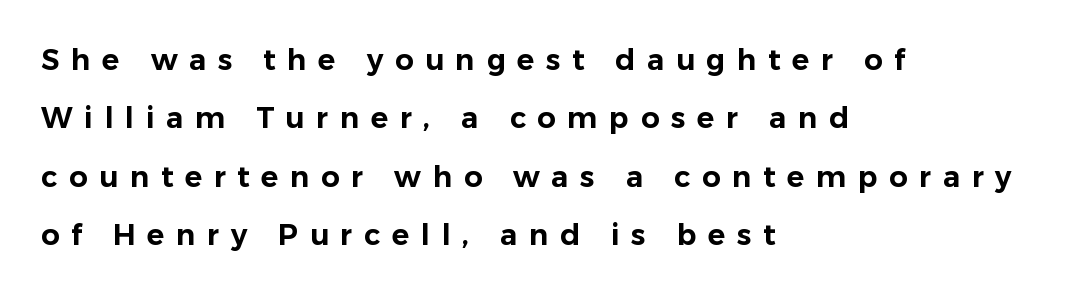
Q: Is the text italic (slanted)? A: No, it is upright.
Q: Is the typeface a serif or a sans-serif typeface? A: Sans-serif.
Q: Is the text underlined? A: No.
Q: How is the paragraph aligned? A: Left-aligned.
Q: Is the spacing between letters normal or unusually wide? A: Unusually wide.
Q: Is the spacing between lines tight, normal or loose? A: Loose.
Q: Width (condensed, normal, or wide)? A: Normal.
Q: Stroke contrast? A: Low.
Q: x-height? A: Medium.
Q: Monospaced? A: No.
